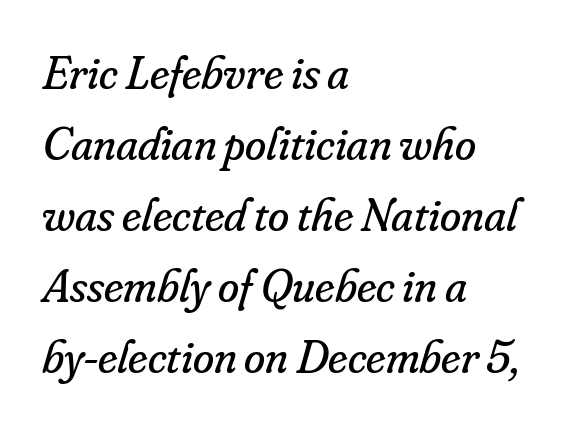
Standard letterfit; no display-style spreading of the glyphs. Honestly, the row spacing looks completely unremarkable. Is the block centered? No — it sits flush against the left margin. Think of a printed novel: that variable character pitch is what you see here. A light-to-regular cut is what we see here.
